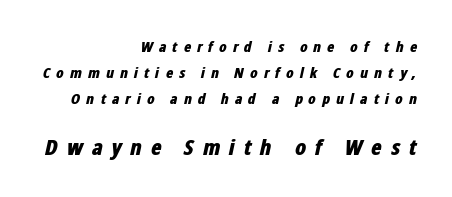
{"italic": "yes", "lean": "right", "slant_degrees": 12, "bold": "yes", "underline": "no", "align": "right", "line_spacing_ratio": 1.74, "letter_spacing": "wide", "letter_spacing_em": 0.39, "larger_block": "second", "size_ratio": 1.47, "glyph_px": 22}
